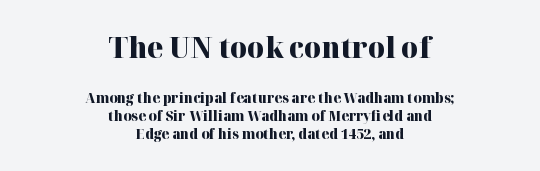
{"serif": "yes", "italic": "no", "bold": "yes", "weight": "heavy", "width": "normal", "stroke_contrast": "high", "x_height": "medium", "monospaced": "no", "underline": "no", "align": "center", "line_spacing": "normal", "line_spacing_ratio": 1.29, "letter_spacing": "normal", "letter_spacing_em": 0.0, "larger_block": "first", "size_ratio": 2.07, "glyph_px": 29}
